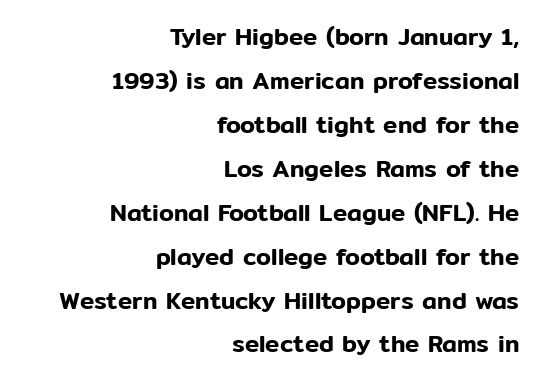
{"italic": "no", "underline": "no", "align": "right", "line_spacing_ratio": 1.83, "letter_spacing": "normal", "letter_spacing_em": 0.0, "glyph_px": 24}
